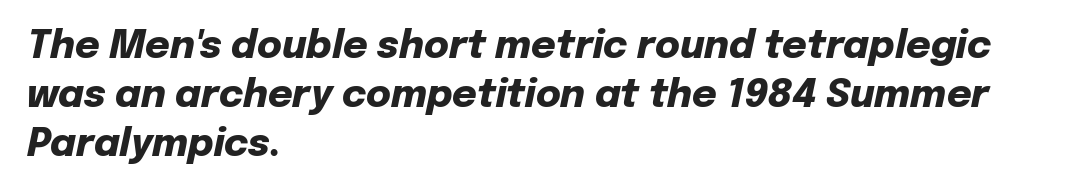
The image shows 38 px heavy type, italic (leaning right); set left-aligned, normal line spacing (1.29x), normal letter spacing, not underlined; low stroke contrast and a medium x-height.
